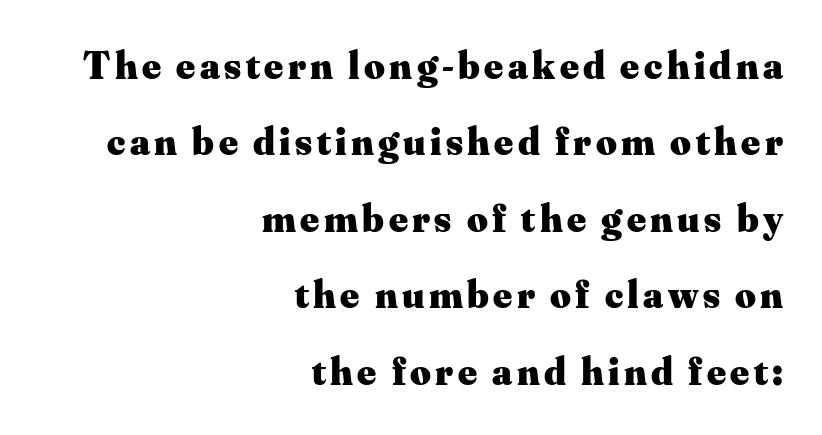
{"serif": "yes", "italic": "no", "bold": "yes", "weight": "heavy", "width": "normal", "stroke_contrast": "medium", "x_height": "small", "monospaced": "no", "underline": "no", "align": "right", "line_spacing": "loose", "line_spacing_ratio": 1.91, "glyph_px": 40}
